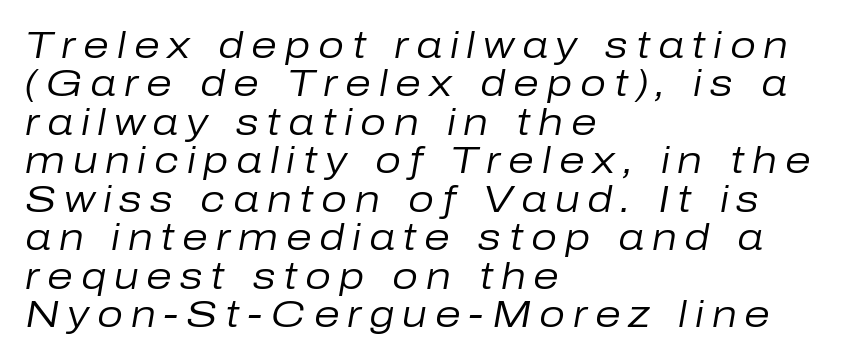
Vertical spacing — tight. A classic flush-left, rag-right setting is used for this passage. Looks like regular typesetting: each glyph gets only the width it needs. Underlining? Definitely not there. The whole block is typeset with a tilt. Each stroke keeps to a modest, everyday thickness or less.
